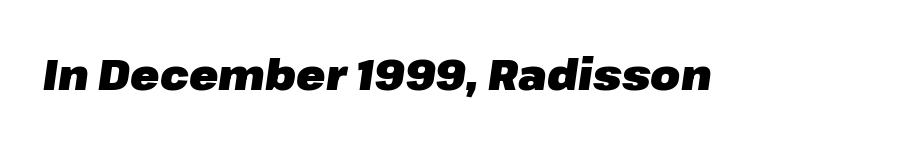
{"italic": "yes", "lean": "right", "slant_degrees": 8, "bold": "yes", "weight": "heavy", "width": "normal", "stroke_contrast": "low", "x_height": "medium", "monospaced": "no", "underline": "no", "letter_spacing": "normal", "letter_spacing_em": 0.0, "glyph_px": 43}
